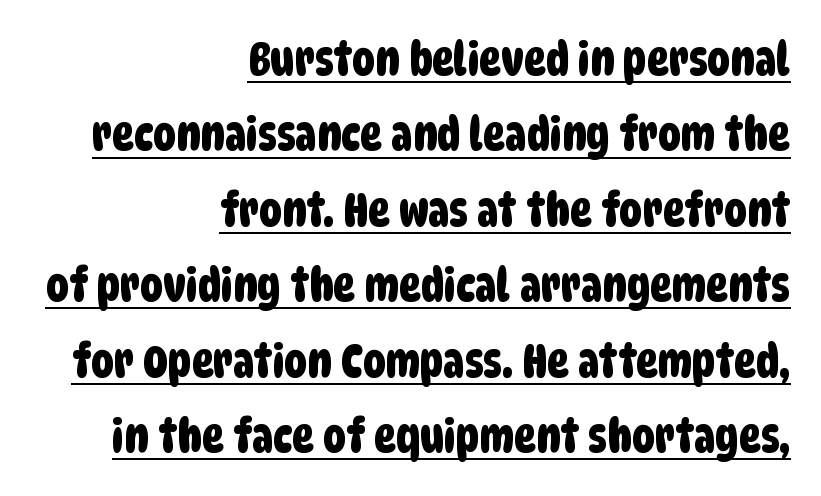
The compositor pushed each line to the right boundary. Underlined type. The gaps between neighbouring characters are ordinary and unremarkable. Unlike a traditional serif, this face leaves its strokes unadorned. The rendering uses a moderate line-height, typical for paragraphs.
